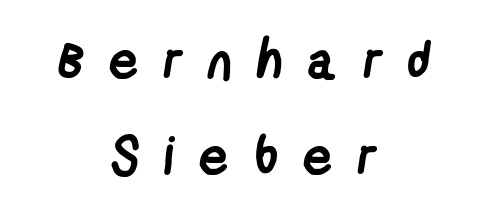
The image shows 52 px semibold, condensed sans-serif type; set centered, line spacing 1.85x, unusually wide letter spacing (+0.48 em), not underlined; low stroke contrast and a medium x-height.
